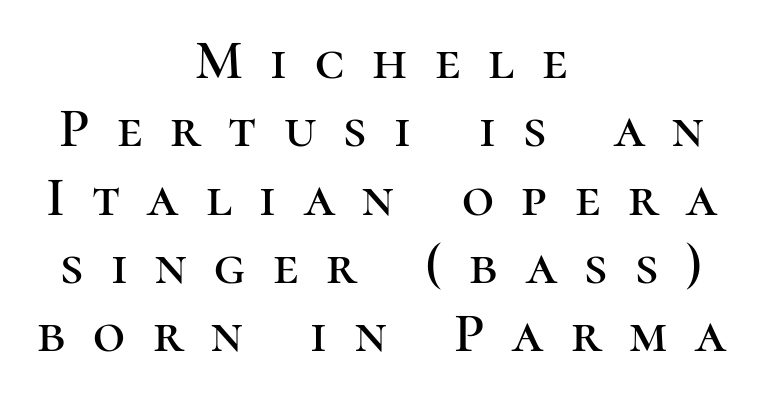
This sample is center-justified, so both line endings float freely. Loose tracking; the words dissolve into strings of separated letters. Each row of text sits above clean, open space. The designer went with a serif here, giving each stem small feet.
